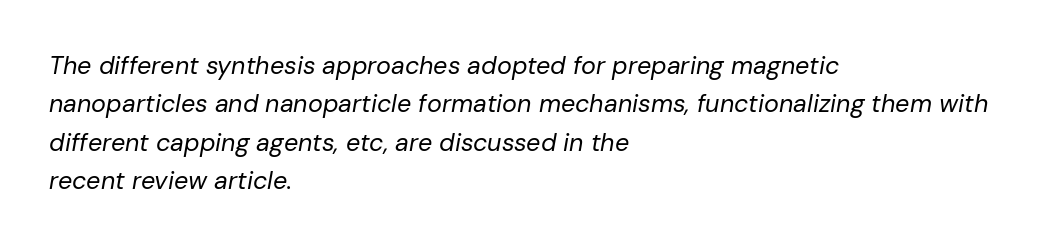
The gaps between neighbouring characters are ordinary and unremarkable. Line starts are locked; line ends wander. Vertical spacing — default. The whole block is typeset with a tilt.
